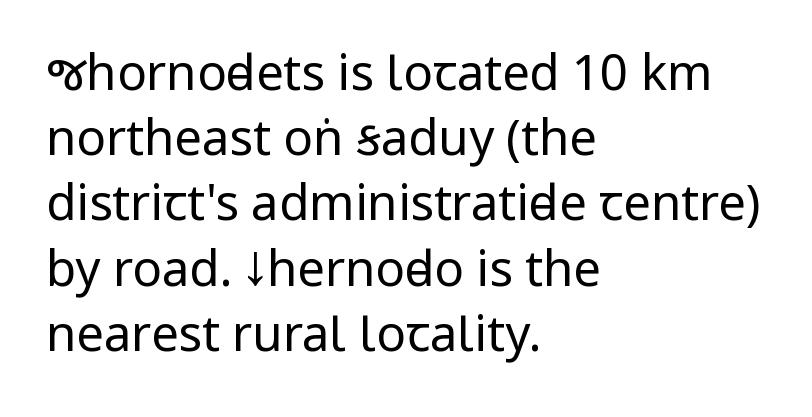
{"serif": "no", "italic": "no", "bold": "no", "weight": "regular", "width": "condensed", "stroke_contrast": "low", "x_height": "large", "monospaced": "no", "underline": "no", "align": "left", "line_spacing": "normal", "line_spacing_ratio": 1.33, "letter_spacing": "normal", "letter_spacing_em": 0.0, "glyph_px": 49}
